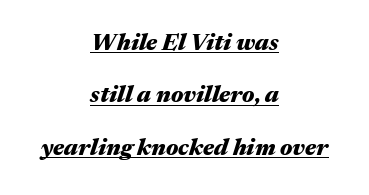
{"italic": "yes", "lean": "right", "slant_degrees": 17, "bold": "yes", "underline": "yes", "align": "center", "line_spacing": "loose", "line_spacing_ratio": 2.28, "letter_spacing": "normal", "letter_spacing_em": 0.0, "glyph_px": 23}
